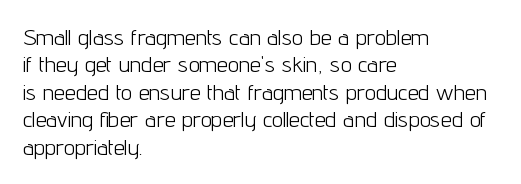
{"italic": "no", "bold": "no", "underline": "no", "align": "left", "line_spacing": "normal", "line_spacing_ratio": 1.25, "letter_spacing": "normal", "letter_spacing_em": 0.0, "glyph_px": 22}
